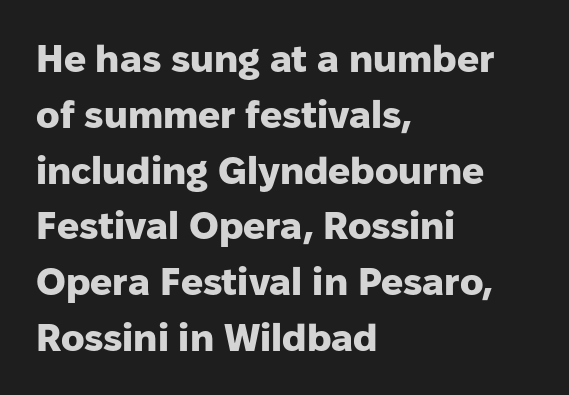
The image shows 39 px heavy sans-serif type, upright; set left-aligned, normal line spacing (1.43x), normal letter spacing, not underlined; low stroke contrast and a medium x-height.
